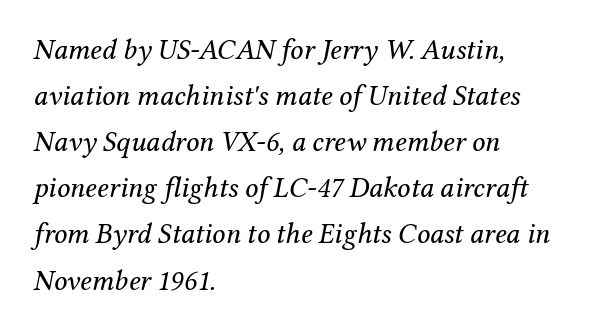
The image shows 29 px regular-weight serif type, italic (leaning right); set left-aligned, normal line spacing (1.59x), normal letter spacing, not underlined; medium stroke contrast and a medium x-height.
